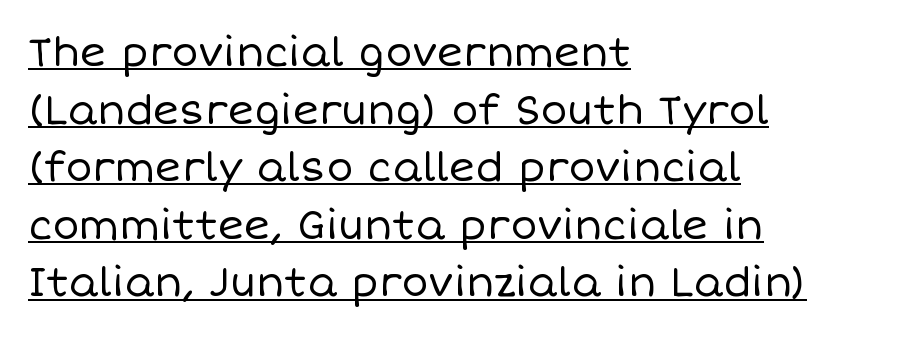
Q: Is the text bold? A: No.
Q: Is the text italic (slanted)? A: No, it is upright.
Q: Is the text underlined? A: Yes.
Q: How is the paragraph aligned? A: Left-aligned.
Q: Is the spacing between letters normal or unusually wide? A: Normal.
Q: Is the spacing between lines tight, normal or loose? A: Normal.
Q: Width (condensed, normal, or wide)? A: Normal.
Q: Stroke contrast? A: Low.
Q: x-height? A: Large.
Q: Monospaced? A: No.
